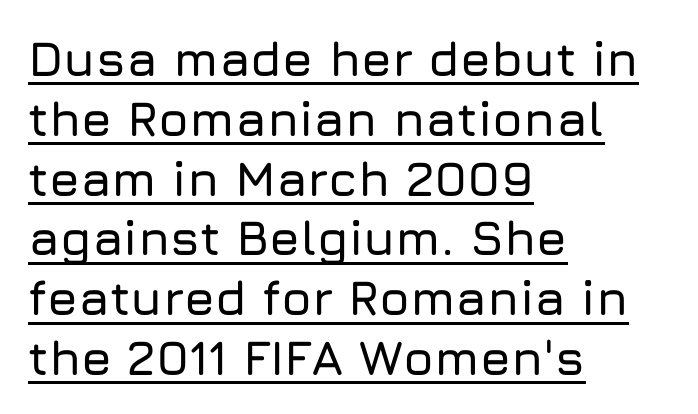
{"serif": "no", "italic": "no", "width": "normal", "stroke_contrast": "low", "x_height": "medium", "monospaced": "no", "underline": "yes", "align": "left", "line_spacing_ratio": 1.22, "letter_spacing": "normal", "letter_spacing_em": 0.0, "glyph_px": 49}
